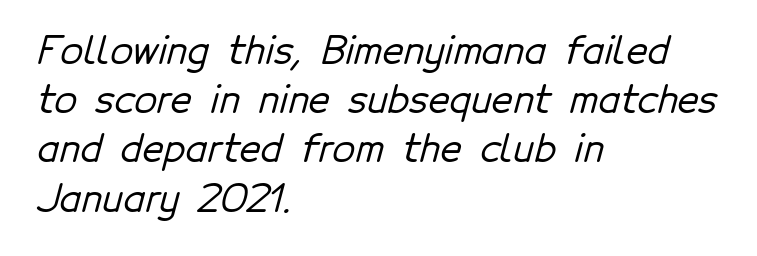
The typeface chosen for these lines omits serifs. The line-height multiplier appears to be the usual default. Letters rest on an invisible, unmarked baseline. Each word holds together tightly as a unit, with standard inter-letter gaps. These lines are set flush left with a ragged right edge.
